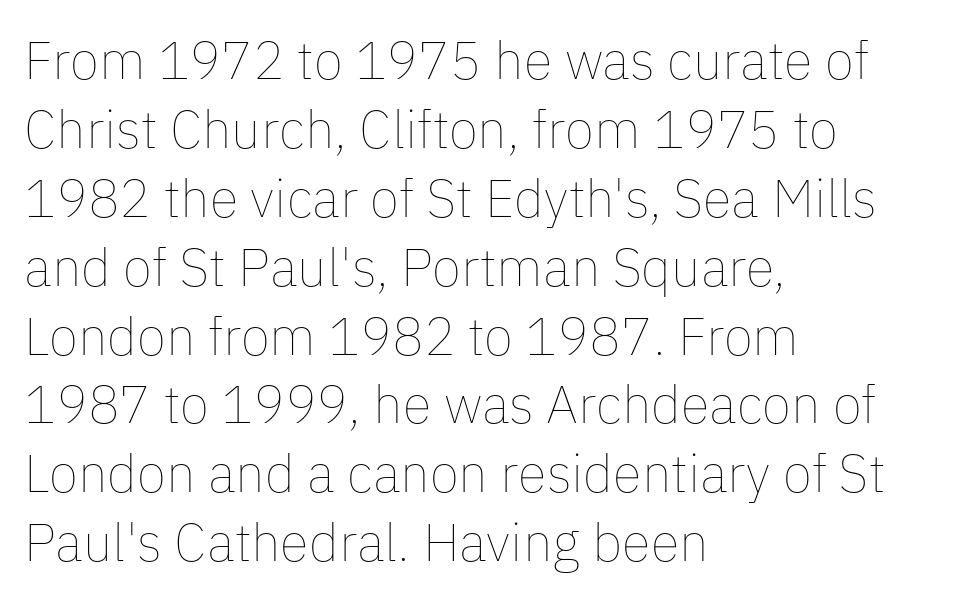
{"italic": "no", "bold": "no", "weight": "thin", "width": "normal", "stroke_contrast": "low", "x_height": "medium", "monospaced": "no", "underline": "no", "align": "left", "line_spacing": "normal", "line_spacing_ratio": 1.3, "letter_spacing": "normal", "letter_spacing_em": 0.0, "glyph_px": 53}
